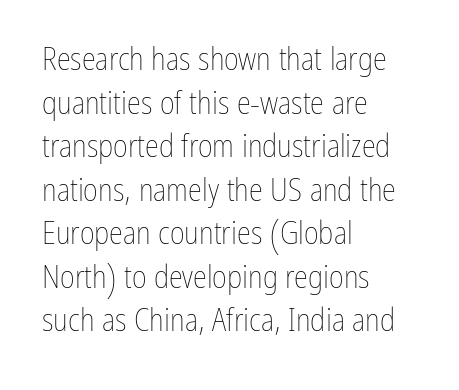
The image shows 32 px thin, condensed type, upright; set left-aligned, normal line spacing (1.36x), normal letter spacing, not underlined; low stroke contrast and a medium x-height.
